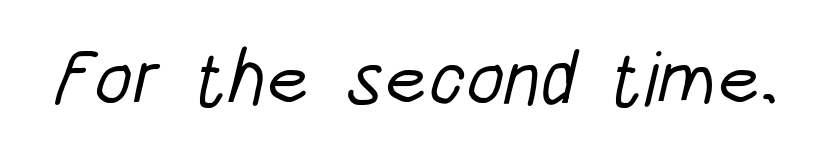
Q: Is the text bold? A: No.
Q: Is the typeface a serif or a sans-serif typeface? A: Sans-serif.
Q: Is the text underlined? A: No.
Q: Is the spacing between letters normal or unusually wide? A: Normal.
Q: Width (condensed, normal, or wide)? A: Condensed.
Q: Stroke contrast? A: Low.
Q: x-height? A: Large.
Q: Monospaced? A: No.
